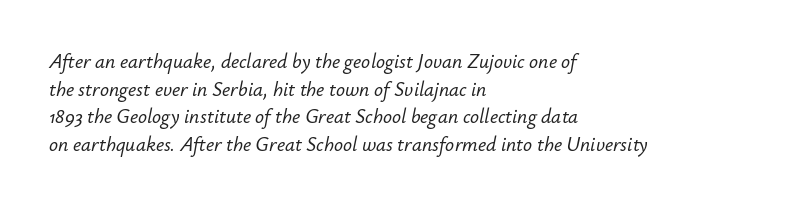
The image shows 20 px text type, italic (leaning right); set left-aligned, normal line spacing (1.38x), normal letter spacing, not underlined.
